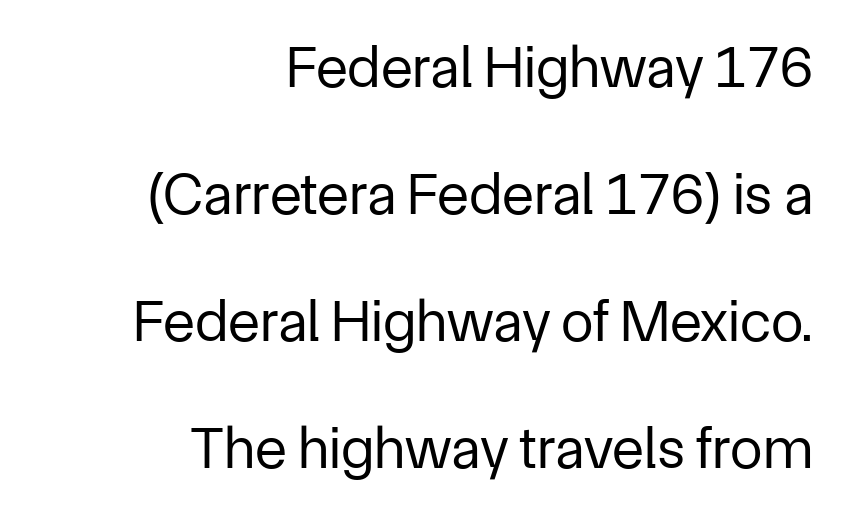
The image shows 59 px regular-weight sans-serif type, upright; set right-aligned, loose line spacing (2.15x), normal letter spacing, not underlined; low stroke contrast and a medium x-height.
